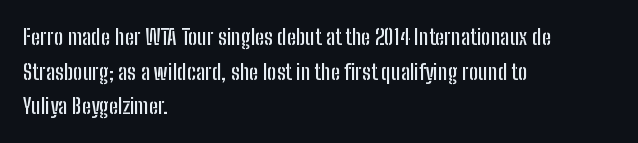
The setting favours the left margin, as ordinary paragraphs usually do. The letters stand straight up with perfectly vertical stems. Baseline-to-baseline distance is the conventional proportion of letter height. Beneath every word, the page is bare. Is the letter spacing exaggerated? No — it looks like the ordinary default.
